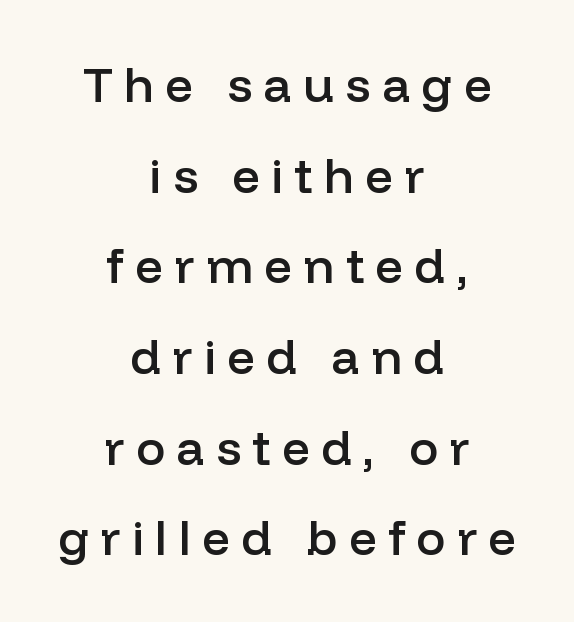
The image shows 49 px semibold sans-serif type, upright; set centered, line spacing 1.85x, unusually wide letter spacing (+0.23 em), not underlined; low stroke contrast and a medium x-height.
